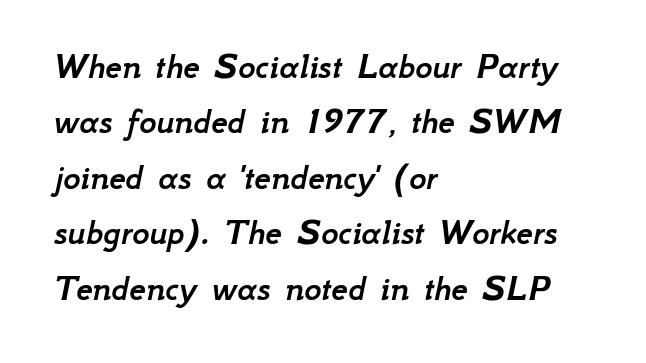
Think of a printed novel: that variable character pitch is what you see here. The lettering tilts uniformly, giving the passage an italic look. Tracking here is standard; glyphs follow each other at the usual distance. The paragraph has a hard left edge and a soft right edge. The space between consecutive lines is moderate.
